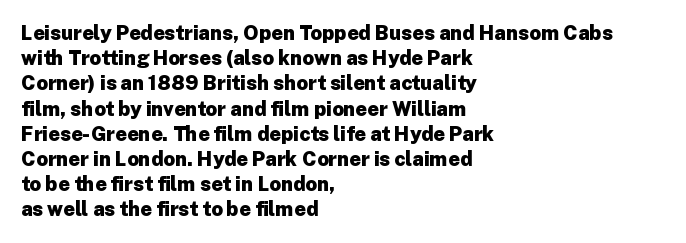
Q: Is the text bold? A: Yes.
Q: Is the text italic (slanted)? A: No, it is upright.
Q: Is the text underlined? A: No.
Q: How is the paragraph aligned? A: Left-aligned.
Q: Is the spacing between letters normal or unusually wide? A: Normal.
Q: Is the spacing between lines tight, normal or loose? A: Normal.
